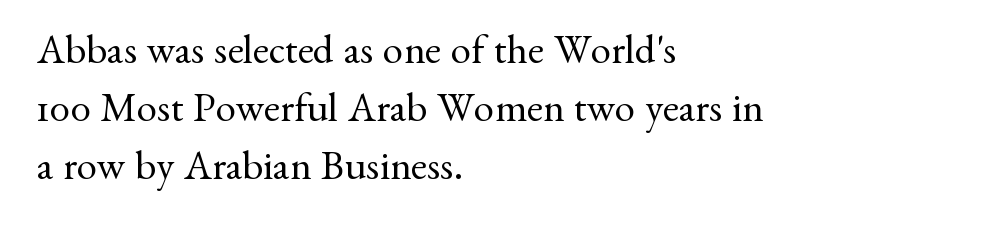
The image shows 41 px regular-weight serif type, upright; set left-aligned, normal line spacing (1.41x), normal letter spacing, not underlined; medium stroke contrast and a small x-height.
